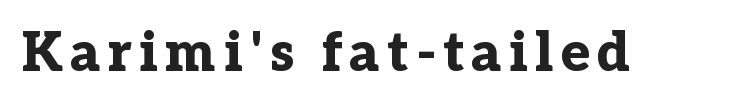
The image shows 54 px bold serif type, upright; set not underlined; low stroke contrast and a medium x-height.
